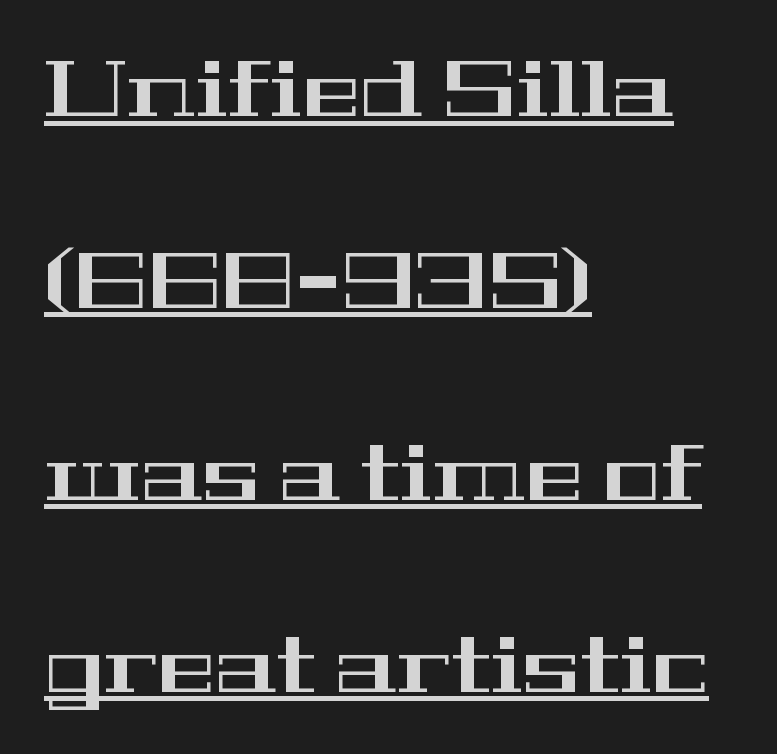
The image shows 78 px wide serif type, upright; set left-aligned, loose line spacing (2.46x), normal letter spacing, underlined; high stroke contrast and a medium x-height.
